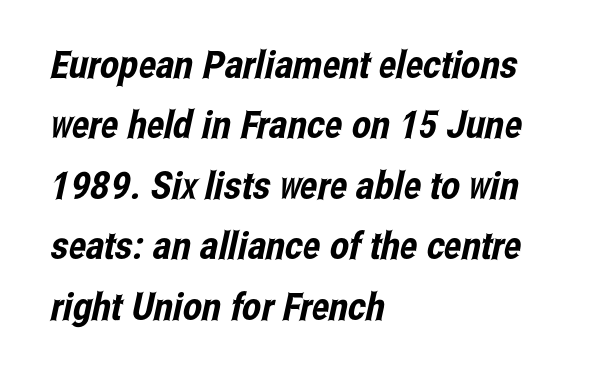
Q: Is the typeface a serif or a sans-serif typeface? A: Sans-serif.
Q: Is the text underlined? A: No.
Q: How is the paragraph aligned? A: Left-aligned.
Q: Is the spacing between letters normal or unusually wide? A: Normal.
Q: Is the spacing between lines tight, normal or loose? A: Normal.
Q: Width (condensed, normal, or wide)? A: Condensed.
Q: Stroke contrast? A: Low.
Q: x-height? A: Medium.
Q: Monospaced? A: No.
